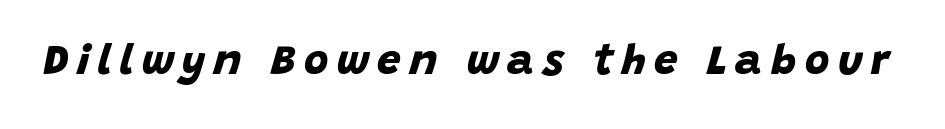
Q: Is the text bold? A: Yes.
Q: Is the typeface a serif or a sans-serif typeface? A: Sans-serif.
Q: Is the text underlined? A: No.
Q: Is the spacing between letters normal or unusually wide? A: Unusually wide.
Q: Width (condensed, normal, or wide)? A: Normal.
Q: Stroke contrast? A: Low.
Q: x-height? A: Large.
Q: Monospaced? A: No.
